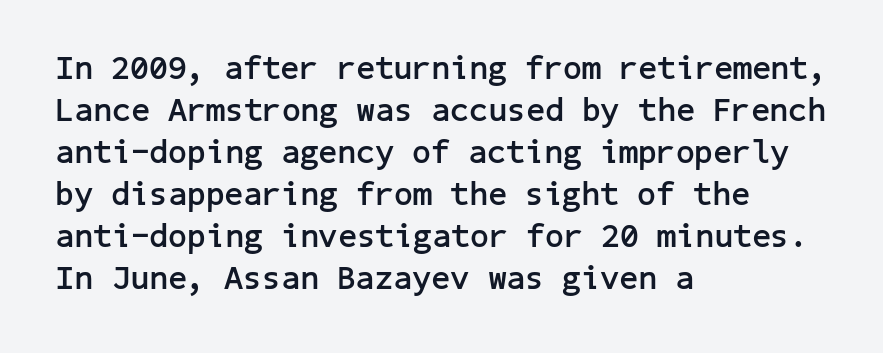
Q: Is the text bold? A: Yes.
Q: Is the text italic (slanted)? A: No, it is upright.
Q: Is the typeface a serif or a sans-serif typeface? A: Sans-serif.
Q: Is the text underlined? A: No.
Q: How is the paragraph aligned? A: Left-aligned.
Q: Is the spacing between letters normal or unusually wide? A: Normal.
Q: Is the spacing between lines tight, normal or loose? A: Normal.
Q: Width (condensed, normal, or wide)? A: Normal.
Q: Stroke contrast? A: Low.
Q: x-height? A: Medium.
